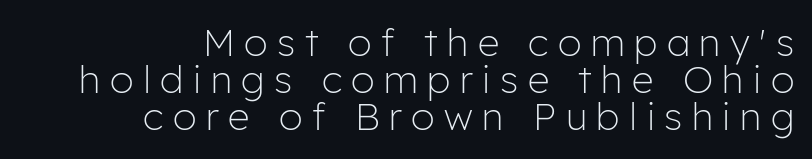
Q: Is the text bold? A: No.
Q: Is the text italic (slanted)? A: No, it is upright.
Q: Is the typeface a serif or a sans-serif typeface? A: Sans-serif.
Q: Is the text underlined? A: No.
Q: How is the paragraph aligned? A: Right-aligned.
Q: Is the spacing between letters normal or unusually wide? A: Unusually wide.
Q: Is the spacing between lines tight, normal or loose? A: Tight.
Q: Width (condensed, normal, or wide)? A: Normal.
Q: Stroke contrast? A: Low.
Q: x-height? A: Medium.
Q: Monospaced? A: No.
